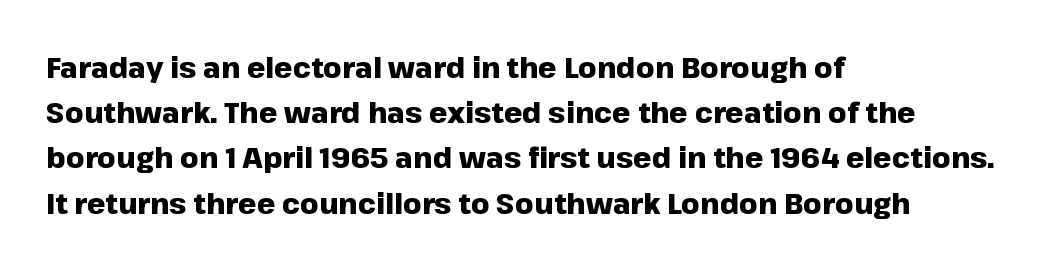
Leading matches the norm, producing a regular column. In CSS terms this would be text-align: left. Does the lettering tilt? It doesn't — this is upright. Unlike a traditional serif, this face leaves its strokes unadorned. These lines keep a tight, regular rhythm from letter to letter. The rendering uses a bold face; every stroke is thick and dark.
